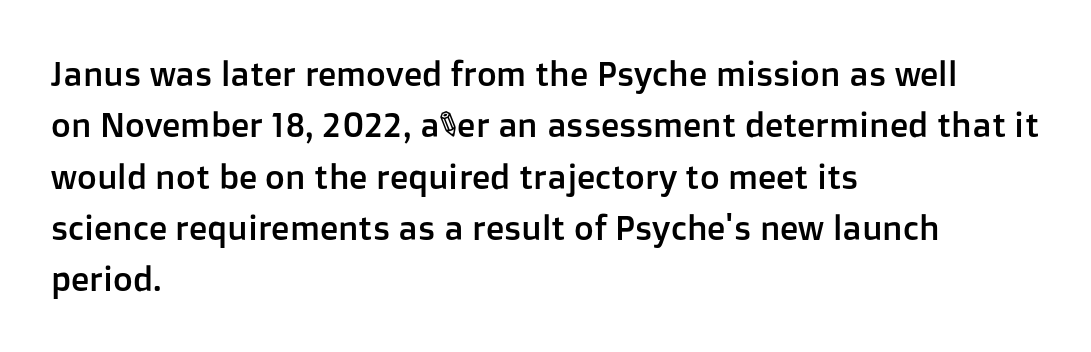
The image shows 34 px sans-serif type, upright; set left-aligned, normal line spacing (1.51x), normal letter spacing, not underlined; low stroke contrast and a medium x-height.
